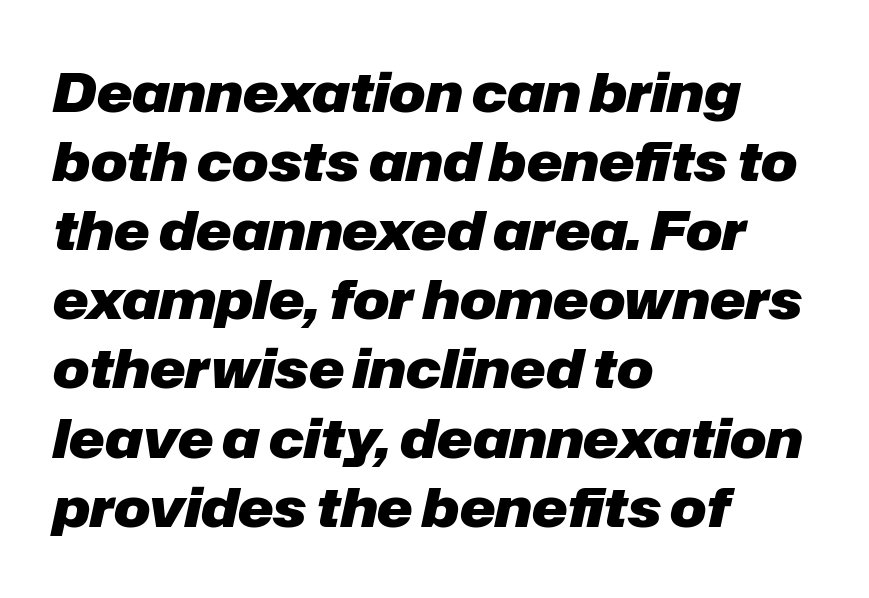
Q: Is the text bold? A: Yes.
Q: Is the text italic (slanted)? A: Yes, it leans right by about 12 degrees.
Q: Is the text underlined? A: No.
Q: How is the paragraph aligned? A: Left-aligned.
Q: Is the spacing between letters normal or unusually wide? A: Normal.
Q: Is the spacing between lines tight, normal or loose? A: Normal.
Q: Width (condensed, normal, or wide)? A: Normal.
Q: Stroke contrast? A: Low.
Q: x-height? A: Medium.
Q: Monospaced? A: No.
